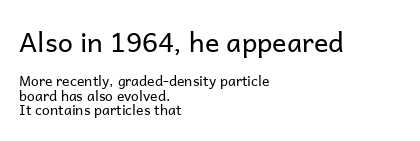
The image shows 27 px text type, upright; set left-aligned, tight line spacing (1.03x), normal letter spacing, not underlined; the first (top) block is 1.93x larger.
